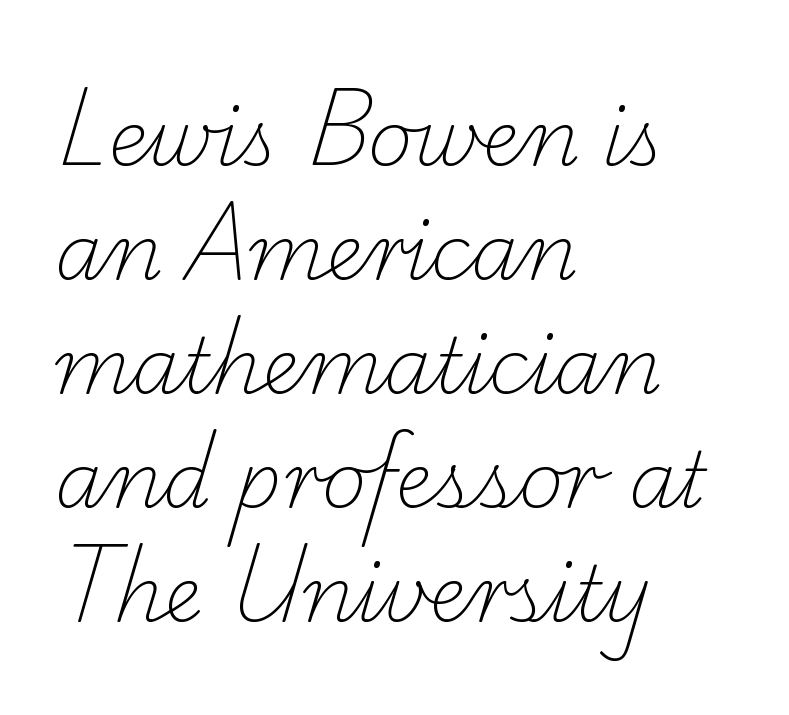
{"serif": "yes", "bold": "no", "weight": "light", "width": "normal", "stroke_contrast": "low", "x_height": "small", "monospaced": "no", "underline": "no", "align": "left", "line_spacing": "normal", "line_spacing_ratio": 1.48, "letter_spacing": "normal", "letter_spacing_em": 0.0, "glyph_px": 77}
